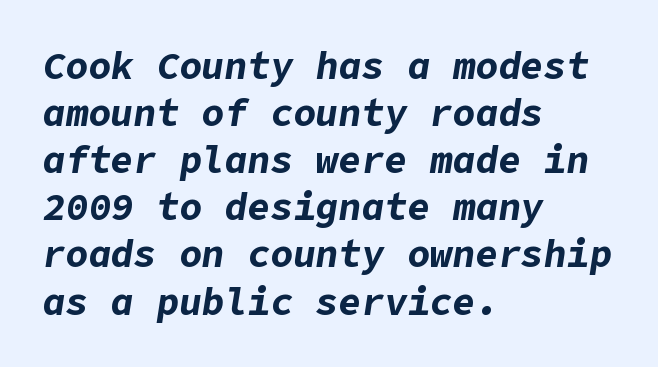
Q: Is the text bold? A: Yes.
Q: Is the text italic (slanted)? A: Yes, it leans right by about 9 degrees.
Q: Is the text underlined? A: No.
Q: How is the paragraph aligned? A: Left-aligned.
Q: Is the spacing between letters normal or unusually wide? A: Normal.
Q: Width (condensed, normal, or wide)? A: Normal.
Q: Stroke contrast? A: Low.
Q: x-height? A: Medium.
